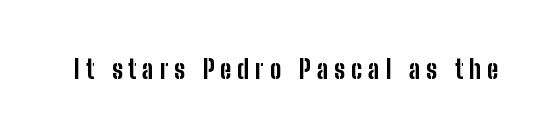
The image shows 26 px bold type, upright; set unusually wide letter spacing (+0.23 em), not underlined.
